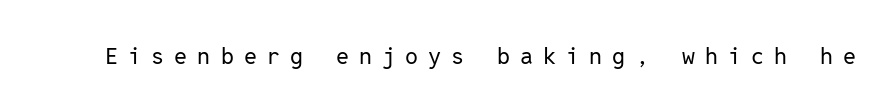
{"italic": "no", "bold": "no", "underline": "no", "letter_spacing": "wide", "letter_spacing_em": 0.44, "glyph_px": 23}
